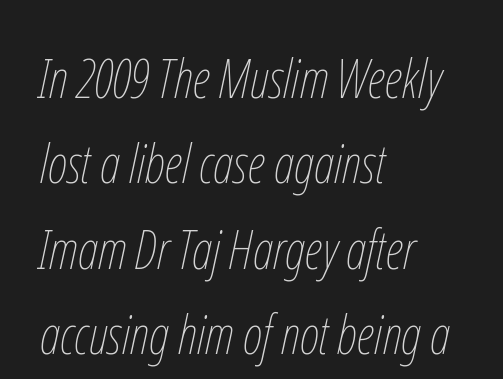
Q: Is the text bold? A: No.
Q: Is the text italic (slanted)? A: Yes, it leans right by about 12 degrees.
Q: Is the text underlined? A: No.
Q: How is the paragraph aligned? A: Left-aligned.
Q: Is the spacing between letters normal or unusually wide? A: Normal.
Q: Is the spacing between lines tight, normal or loose? A: Normal.
Q: Width (condensed, normal, or wide)? A: Condensed.
Q: Stroke contrast? A: Low.
Q: x-height? A: Medium.
Q: Monospaced? A: No.
